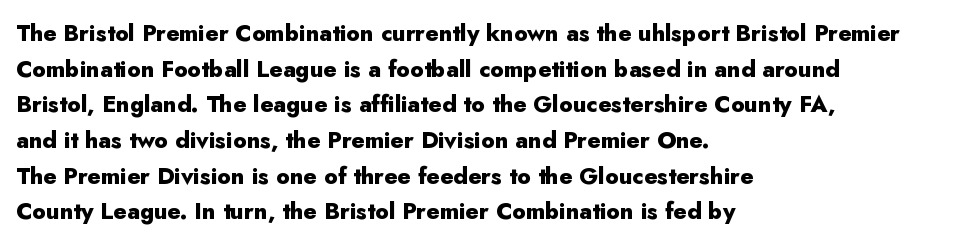
{"italic": "no", "bold": "yes", "underline": "no", "align": "left", "line_spacing": "normal", "line_spacing_ratio": 1.55, "letter_spacing": "normal", "letter_spacing_em": 0.0, "glyph_px": 23}
